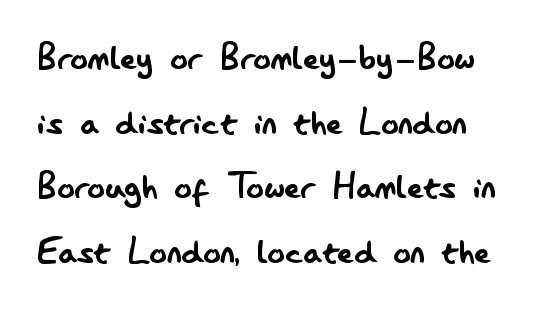
Q: Is the text bold? A: No.
Q: Is the text italic (slanted)? A: No, it is upright.
Q: Is the typeface a serif or a sans-serif typeface? A: Sans-serif.
Q: Is the text underlined? A: No.
Q: Is the spacing between letters normal or unusually wide? A: Normal.
Q: Is the spacing between lines tight, normal or loose? A: Normal.
Q: Width (condensed, normal, or wide)? A: Condensed.
Q: Stroke contrast? A: Low.
Q: x-height? A: Small.
Q: Monospaced? A: No.
